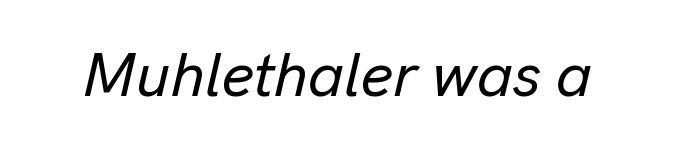
The image shows 62 px text type, italic (leaning right); set normal letter spacing, not underlined; low stroke contrast and a medium x-height.
